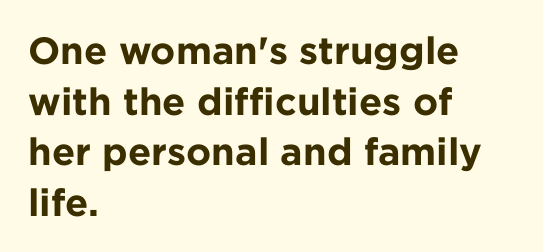
Q: Is the text bold? A: Yes.
Q: Is the text italic (slanted)? A: No, it is upright.
Q: Is the typeface a serif or a sans-serif typeface? A: Sans-serif.
Q: Is the text underlined? A: No.
Q: How is the paragraph aligned? A: Left-aligned.
Q: Is the spacing between letters normal or unusually wide? A: Normal.
Q: Is the spacing between lines tight, normal or loose? A: Normal.
Q: Width (condensed, normal, or wide)? A: Normal.
Q: Stroke contrast? A: Low.
Q: x-height? A: Medium.
Q: Monospaced? A: No.
